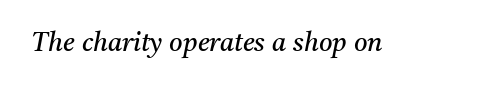
This sample uses plain, unmodified letter spacing. No letter is thick-stroked: the sample isn't bold. The axis of the letterforms is tilted away from vertical. A bare baseline throughout the passage.
